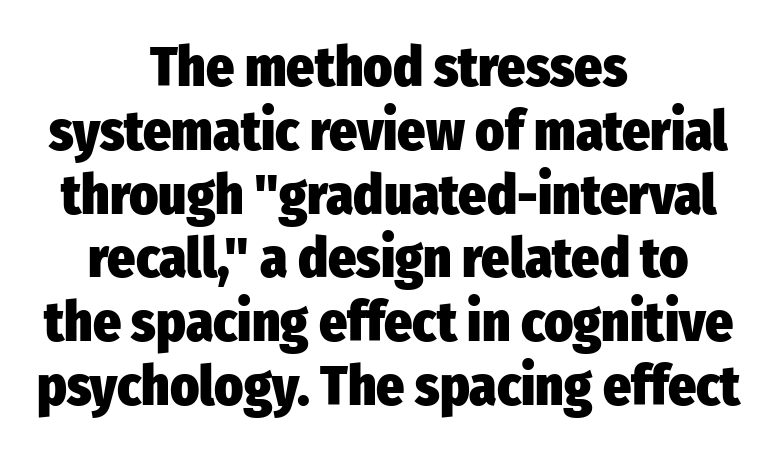
Q: Is the text bold? A: Yes.
Q: Is the text italic (slanted)? A: No, it is upright.
Q: Is the typeface a serif or a sans-serif typeface? A: Sans-serif.
Q: Is the text underlined? A: No.
Q: How is the paragraph aligned? A: Centered.
Q: Is the spacing between letters normal or unusually wide? A: Normal.
Q: Width (condensed, normal, or wide)? A: Condensed.
Q: Stroke contrast? A: Low.
Q: x-height? A: Medium.
Q: Monospaced? A: No.
